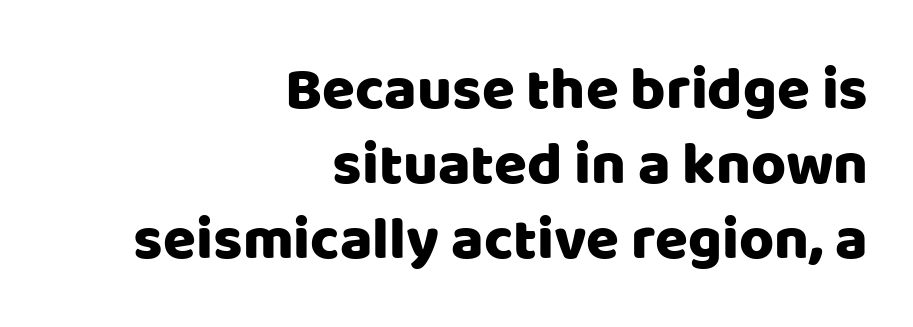
The letters carry no serifs — their stems end cleanly without finishing strokes. The zone under the glyphs is completely vacant. Standard letterfit; no display-style spreading of the glyphs. You can tell it's not italic because the verticals are truly vertical. The paragraph has a hard right edge and a soft left edge.
